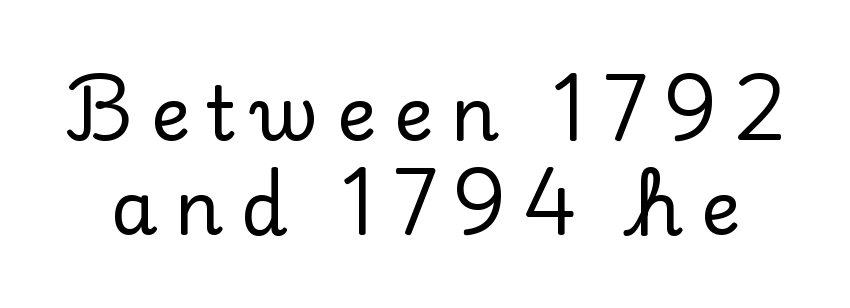
{"serif": "yes", "italic": "no", "width": "normal", "stroke_contrast": "low", "x_height": "small", "monospaced": "no", "underline": "no", "line_spacing": "normal", "line_spacing_ratio": 1.26, "letter_spacing": "wide", "letter_spacing_em": 0.23, "glyph_px": 75}
